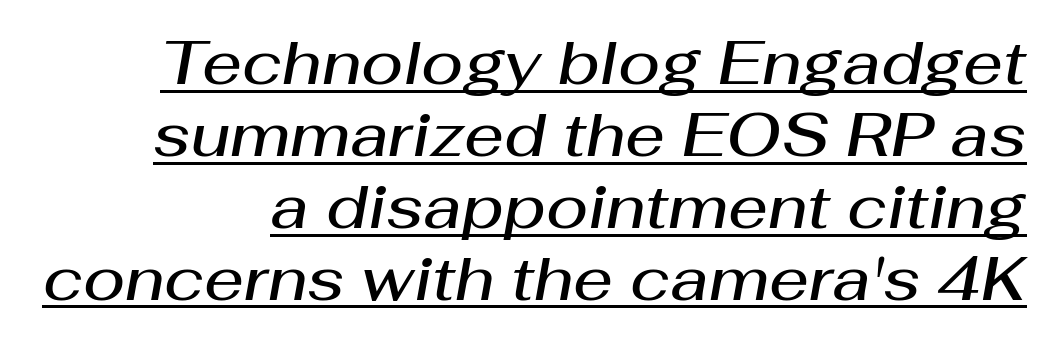
The image shows 62 px semibold type, italic (leaning right); set right-aligned, line spacing 1.16x, normal letter spacing, underlined; medium stroke contrast and a medium x-height.
